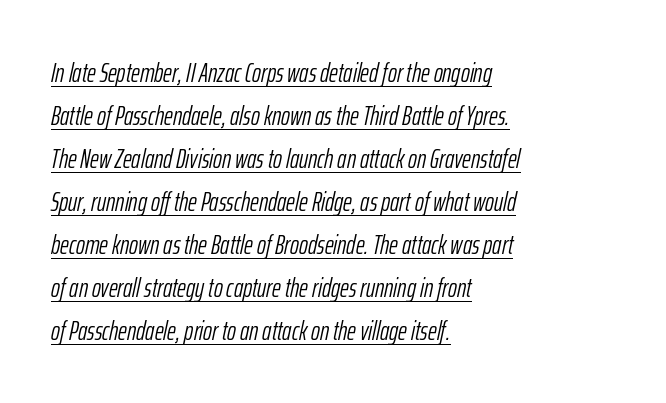
Reading down the block, your eye returns to a fixed left position each line. In terms of letterspacing, this is plain default setting. Notice how the stems are inclined rather than vertical — that's the hallmark of italics. Descenders here cross a horizontal rule under the line.
